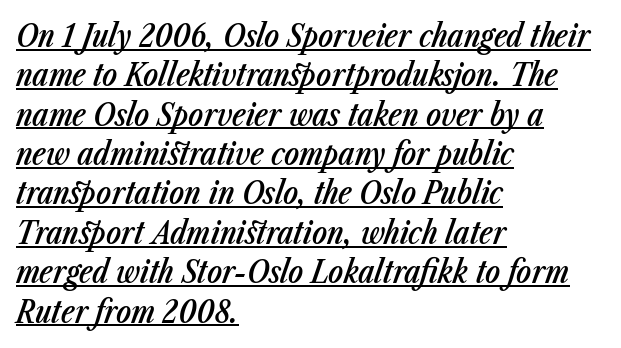
The image shows 31 px semibold, condensed type, italic (leaning right); set left-aligned, normal line spacing (1.27x), normal letter spacing, underlined; low stroke contrast and a medium x-height.
